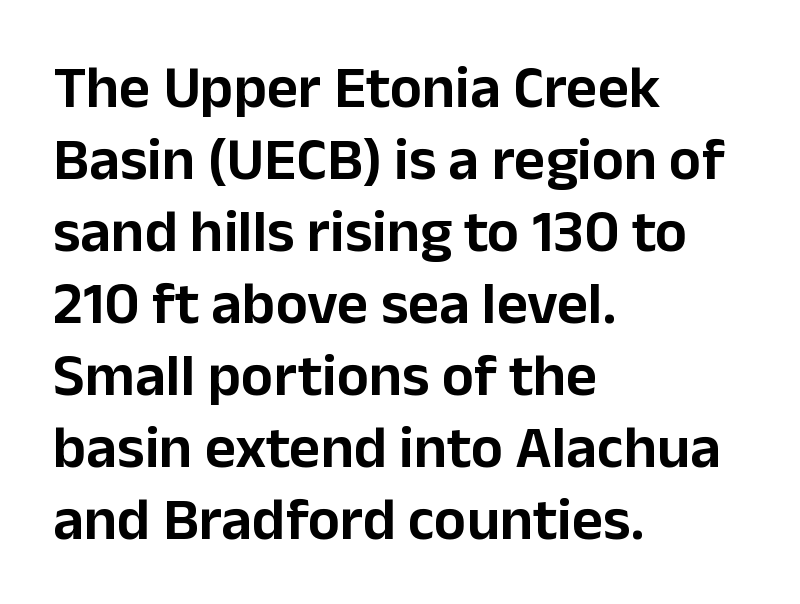
{"serif": "no", "italic": "no", "width": "normal", "stroke_contrast": "low", "x_height": "medium", "monospaced": "no", "underline": "no", "align": "left", "line_spacing_ratio": 1.2, "letter_spacing": "normal", "letter_spacing_em": 0.0, "glyph_px": 60}
